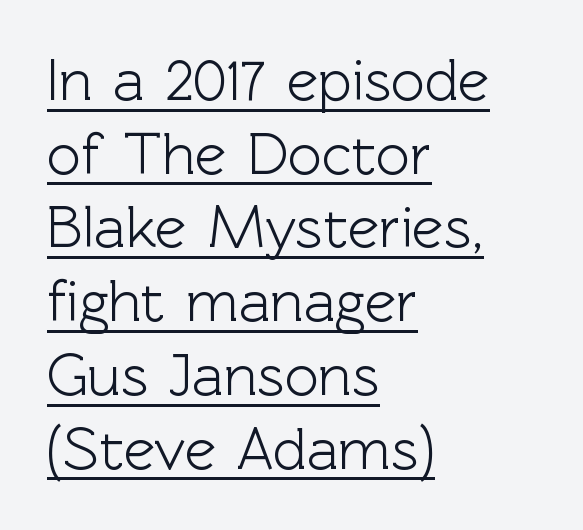
Q: Is the text italic (slanted)? A: No, it is upright.
Q: Is the typeface a serif or a sans-serif typeface? A: Sans-serif.
Q: Is the text underlined? A: Yes.
Q: How is the paragraph aligned? A: Left-aligned.
Q: Is the spacing between letters normal or unusually wide? A: Normal.
Q: Is the spacing between lines tight, normal or loose? A: Normal.
Q: Width (condensed, normal, or wide)? A: Normal.
Q: x-height? A: Medium.
Q: Monospaced? A: No.
